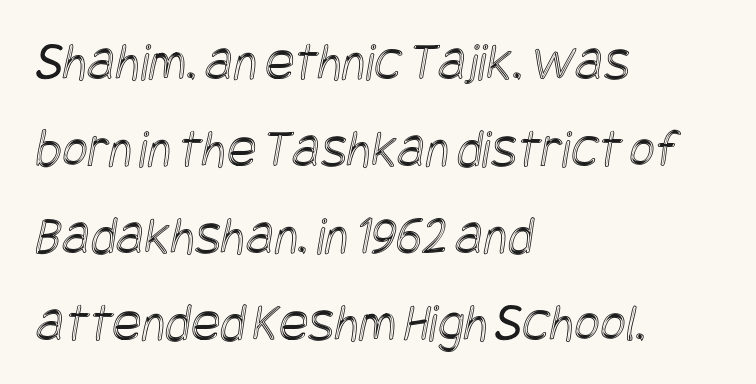
The lines are quadded left. You could call the tracking neutral — neither tight nor loose. Rule under the text: the space is simply empty. Students, observe: this is what conventionally led text looks like.
